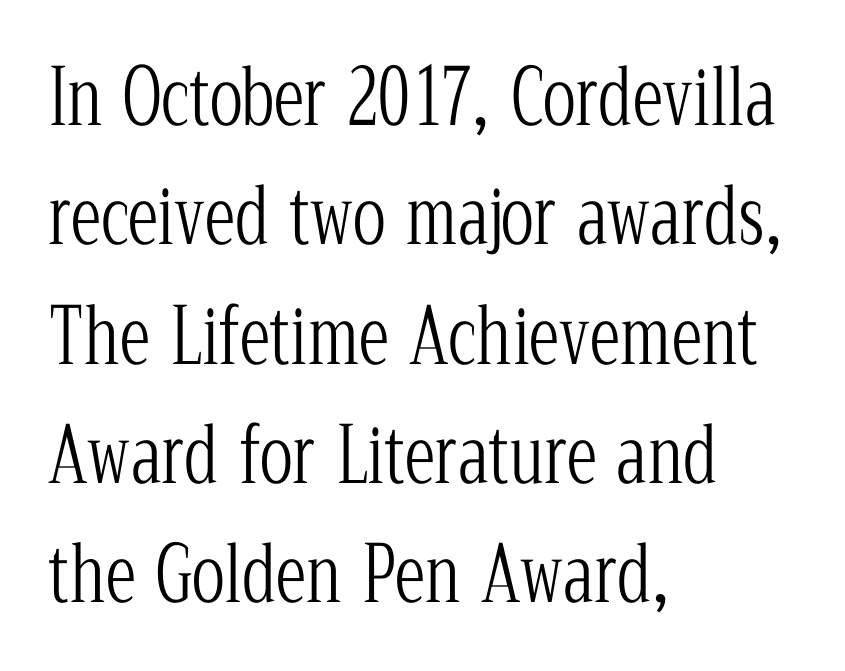
{"serif": "yes", "italic": "no", "bold": "no", "weight": "light", "width": "condensed", "stroke_contrast": "low", "x_height": "medium", "monospaced": "no", "underline": "no", "align": "left", "line_spacing": "normal", "line_spacing_ratio": 1.55, "letter_spacing": "normal", "letter_spacing_em": 0.0, "glyph_px": 77}
